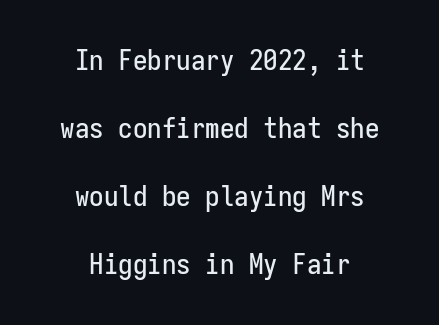
The specimen reads as upright at a glance. Type without underlining. The lines are quadded center. Every character here occupies the same horizontal width, giving the sample a typewriter-like rhythm. Leading: increased.
